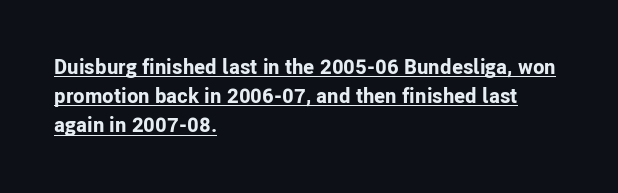
The image shows 21 px bold type, upright; set left-aligned, normal line spacing (1.39x), normal letter spacing, underlined.
